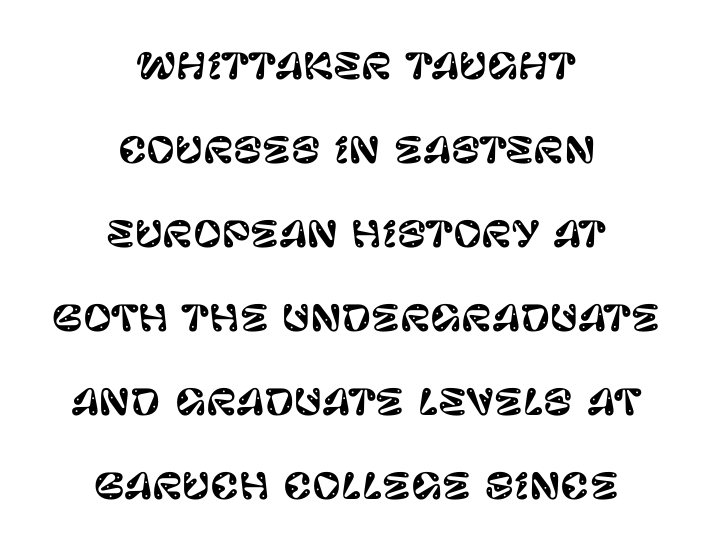
Each word holds together tightly as a unit, with standard inter-letter gaps. The specimen omits any rule beneath the text block's lines. Note the varied advance widths — an 'i' is clearly narrower than an 'm'. This sample uses a sans-serif face. In terms of leading, this rendering errs on the spacious side.
